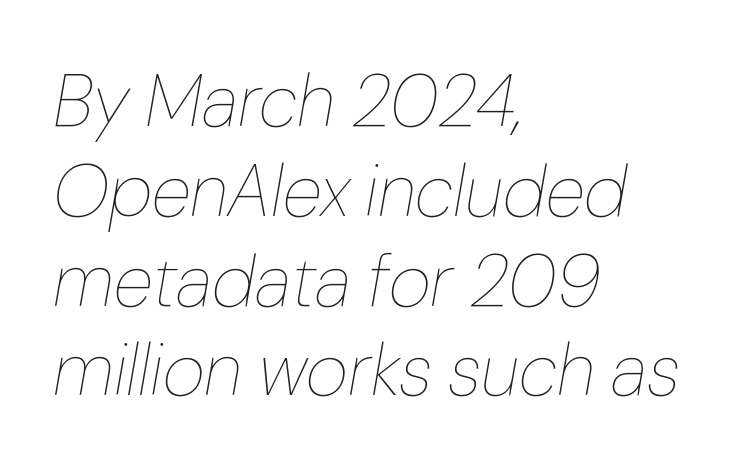
Do the characters align in a grid? No, the font is proportional. A light-to-regular cut is what we see here. Is the type slanted? Yes — the strokes lean at a clear angle. Tracking value appears to be zero — textbook default spacing. Just letters on the line, the space beneath them empty. Every row of glyphs begins at an identical x-position on the left.
